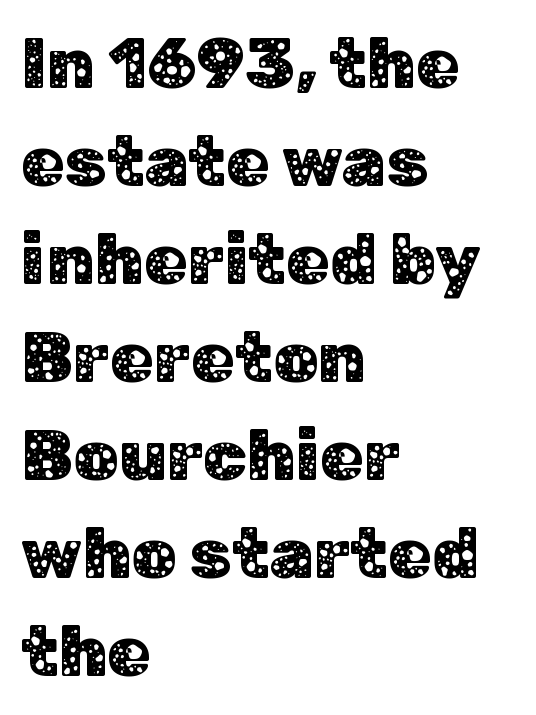
Unlike a traditional serif, this face leaves its strokes unadorned. Standard letterfit; no display-style spreading of the glyphs. These lines were composed using upright roman letters. Casual observation: everything's shoved over to the left.
